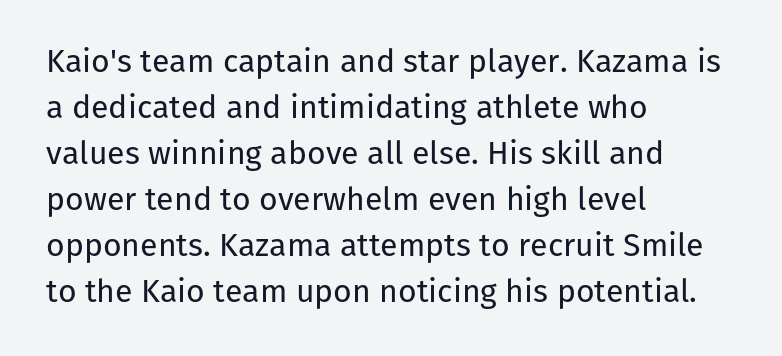
{"serif": "no", "italic": "no", "bold": "no", "weight": "regular", "width": "normal", "stroke_contrast": "low", "x_height": "medium", "monospaced": "no", "underline": "no", "align": "left", "line_spacing": "normal", "line_spacing_ratio": 1.44, "letter_spacing": "normal", "letter_spacing_em": 0.0, "glyph_px": 32}
